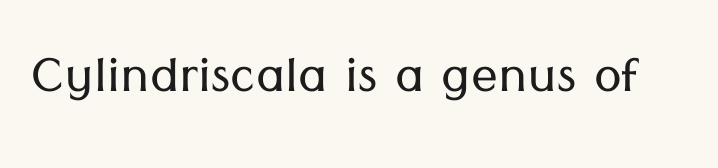
The image shows 67 px light sans-serif type, upright; set normal letter spacing, not underlined; low stroke contrast and a medium x-height.
